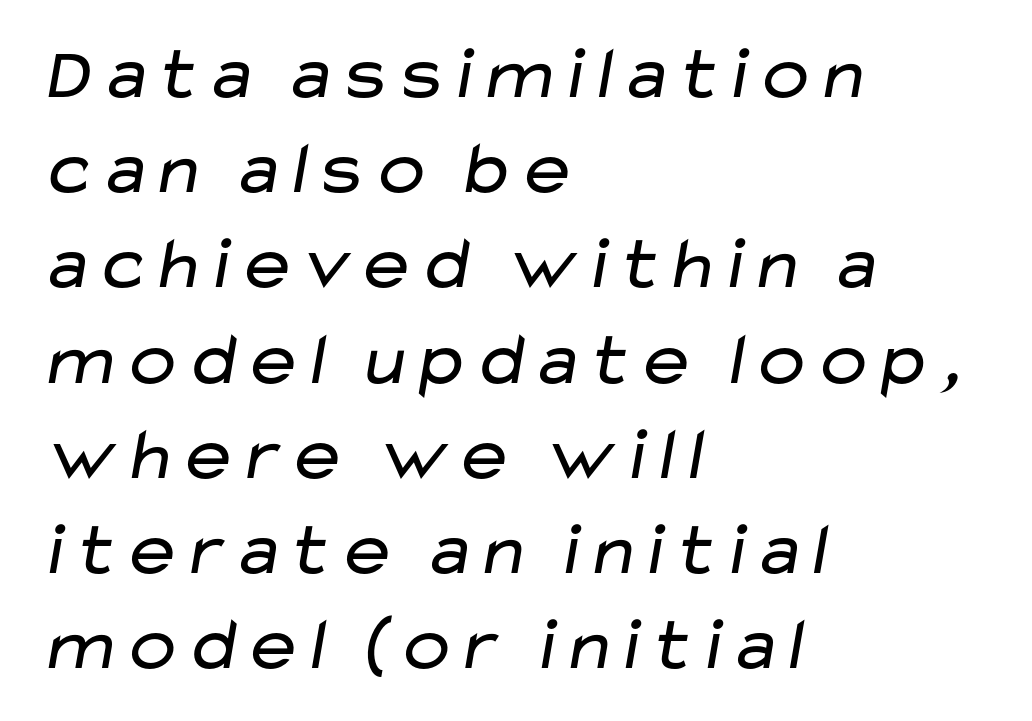
Q: Is the text bold? A: No.
Q: Is the typeface a serif or a sans-serif typeface? A: Sans-serif.
Q: Is the text underlined? A: No.
Q: How is the paragraph aligned? A: Left-aligned.
Q: Is the spacing between letters normal or unusually wide? A: Normal.
Q: Is the spacing between lines tight, normal or loose? A: Normal.
Q: Width (condensed, normal, or wide)? A: Wide.
Q: Stroke contrast? A: Low.
Q: x-height? A: Medium.
Q: Monospaced? A: No.
